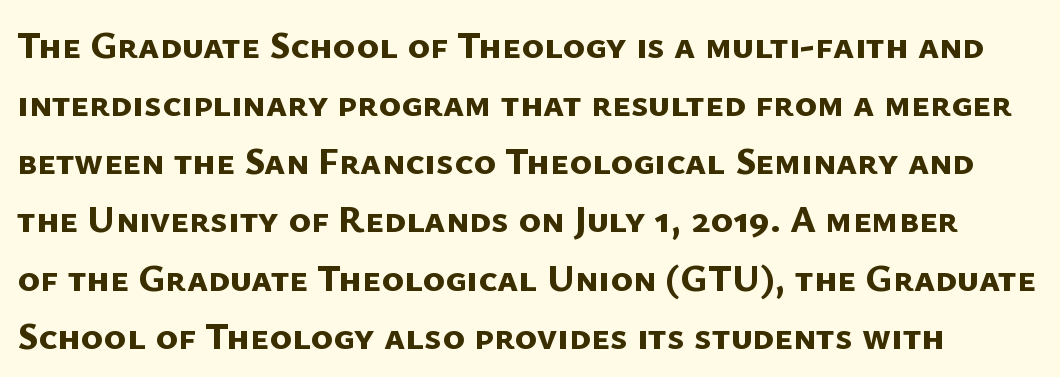
{"serif": "no", "bold": "yes", "weight": "bold", "width": "normal", "stroke_contrast": "low", "x_height": "medium", "monospaced": "no", "underline": "no", "line_spacing": "normal", "line_spacing_ratio": 1.53, "letter_spacing": "normal", "letter_spacing_em": 0.0, "glyph_px": 38}
